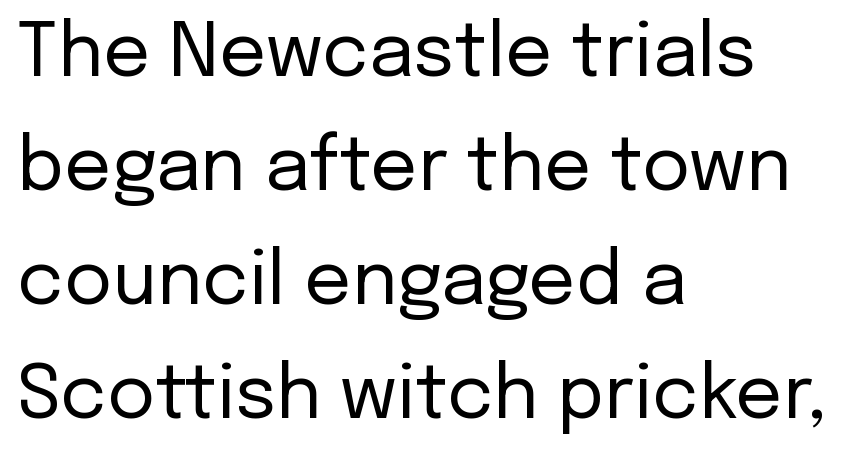
The image shows 74 px regular-weight sans-serif type, upright; set left-aligned, normal line spacing (1.54x), normal letter spacing, not underlined; low stroke contrast and a medium x-height.
